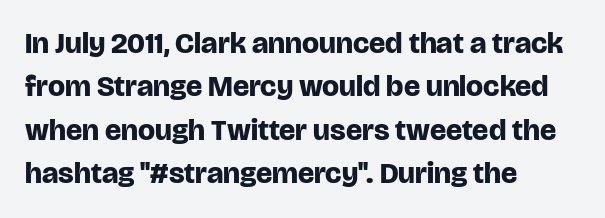
{"serif": "no", "italic": "no", "bold": "yes", "weight": "bold", "width": "normal", "stroke_contrast": "low", "x_height": "large", "monospaced": "no", "underline": "no", "align": "left", "line_spacing": "normal", "line_spacing_ratio": 1.45, "letter_spacing": "normal", "letter_spacing_em": 0.0, "glyph_px": 30}
